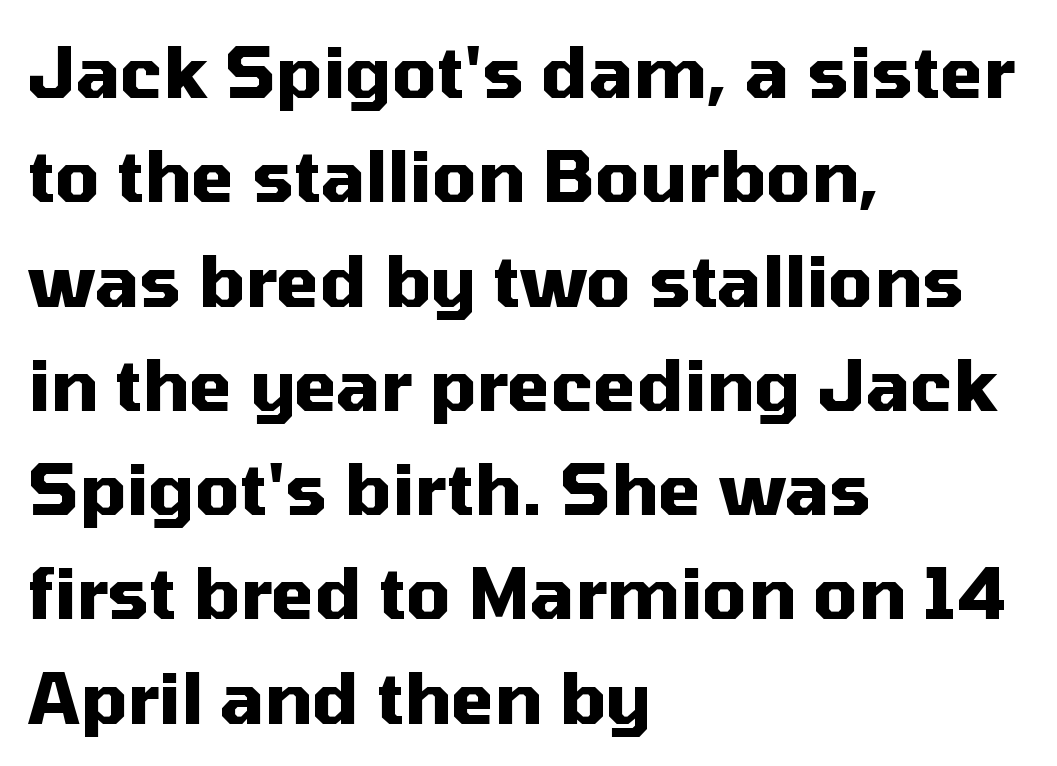
{"serif": "no", "italic": "no", "bold": "yes", "weight": "heavy", "width": "normal", "stroke_contrast": "medium", "x_height": "medium", "monospaced": "no", "underline": "no", "align": "left", "line_spacing": "normal", "line_spacing_ratio": 1.49, "letter_spacing": "normal", "letter_spacing_em": 0.0, "glyph_px": 70}
